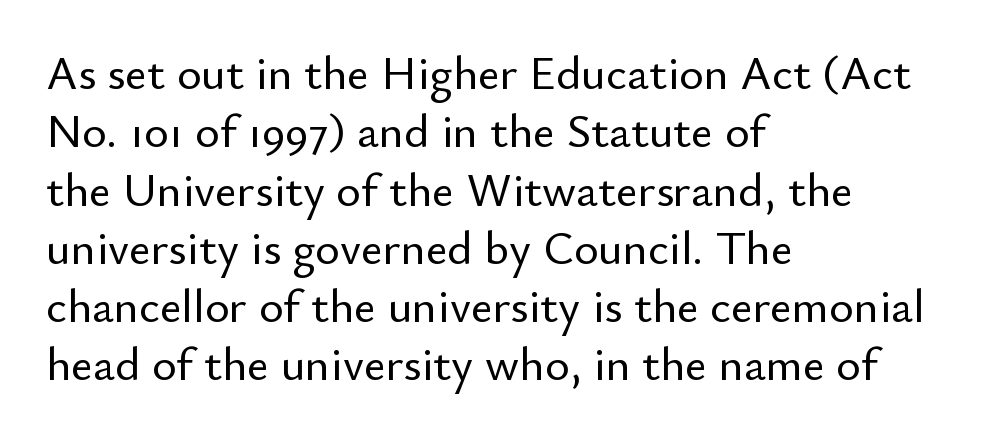
Q: Is the text italic (slanted)? A: No, it is upright.
Q: Is the typeface a serif or a sans-serif typeface? A: Sans-serif.
Q: Is the text underlined? A: No.
Q: How is the paragraph aligned? A: Left-aligned.
Q: Is the spacing between letters normal or unusually wide? A: Normal.
Q: Width (condensed, normal, or wide)? A: Normal.
Q: Stroke contrast? A: Low.
Q: x-height? A: Small.
Q: Monospaced? A: No.
